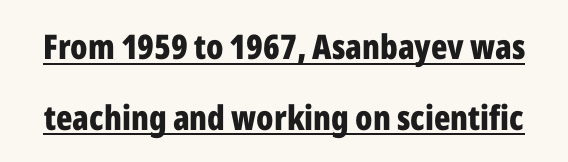
Type style note: lacks serifs. Do the characters align in a grid? No, the font is proportional. Notice how a bar underscores the lettering throughout. It's the straight-up-and-down kind of type. A dark, heavy texture on the line: the type is bold. Nothing unusual about the tracking: characters are spaced as the font intends.
